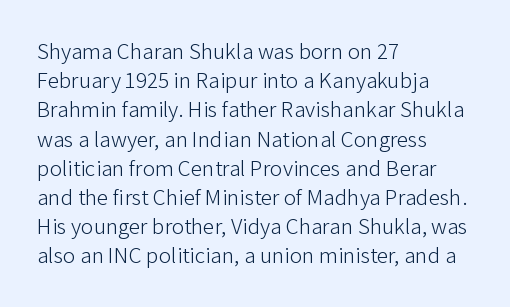
Nothing unusual about the tracking: characters are spaced as the font intends. Caption: multi-line text, flush left, ragged right. How would I describe the line gaps? Plain and ordinary. Unbolded letterforms with no extra heft.
